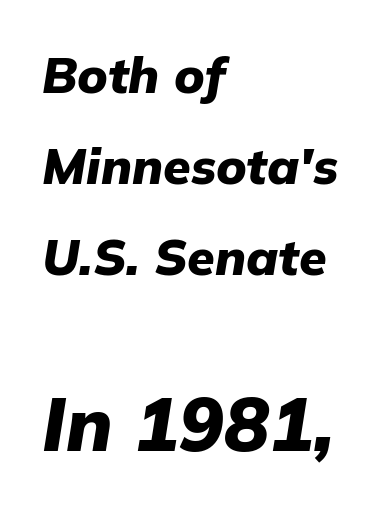
Notice how thick the strokes are: this is what a full bold looks like. The setting favours the left margin, as ordinary paragraphs usually do. This rendering features lettering with no underline. The face used here is proportionally spaced, like ordinary book or web type. These lines were composed using italics.
